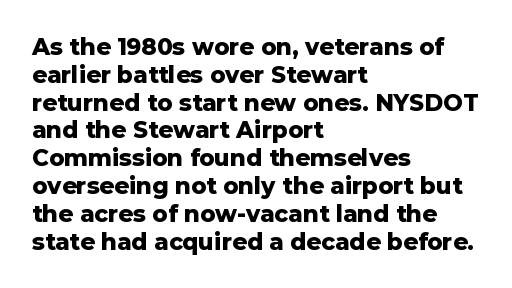
Short and long lines alike share a common starting point at left. Unlike italic type, these characters show no tilt at all. The passage shown is emphatically bold. The face used here is rendered with its standard letterfit. The space beneath each line is pristine and unruled.
